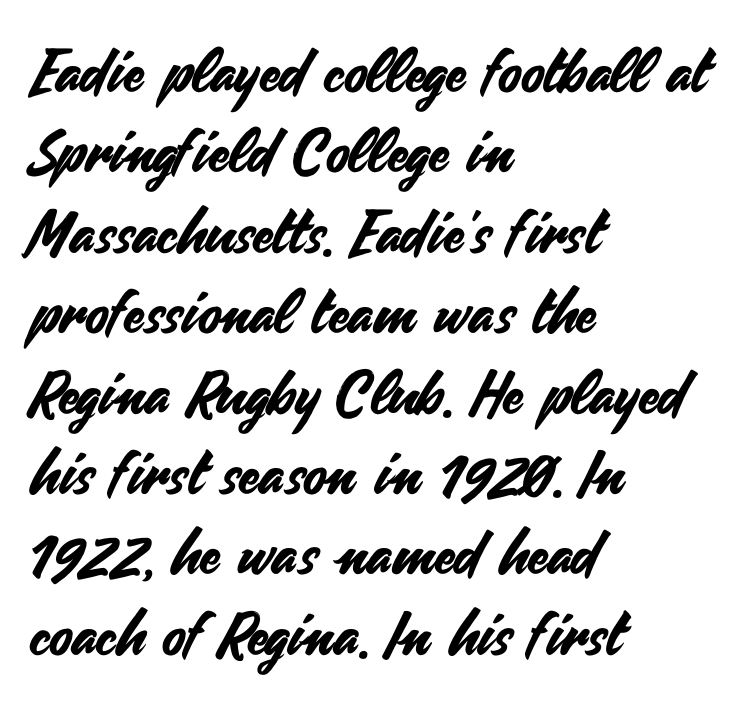
{"serif": "no", "width": "normal", "stroke_contrast": "medium", "x_height": "small", "monospaced": "no", "underline": "no", "align": "left", "line_spacing": "normal", "line_spacing_ratio": 1.34, "letter_spacing": "normal", "letter_spacing_em": 0.0, "glyph_px": 60}
